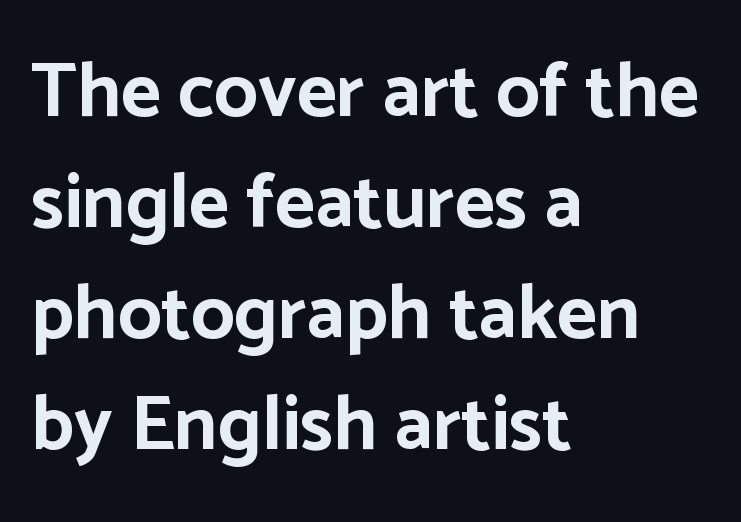
The image shows 77 px bold sans-serif type, upright; set left-aligned, normal line spacing (1.44x), normal letter spacing, not underlined; low stroke contrast and a medium x-height.
